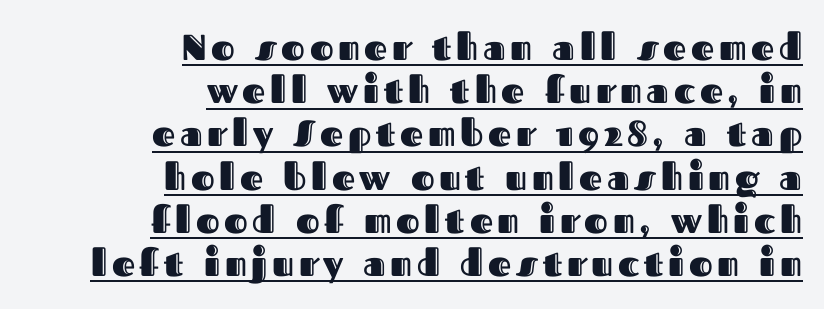
{"italic": "no", "width": "normal", "x_height": "medium", "monospaced": "no", "underline": "yes", "align": "right", "line_spacing_ratio": 1.2, "glyph_px": 36}
